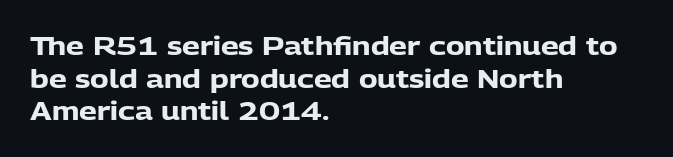
{"italic": "no", "bold": "yes", "underline": "no", "align": "left", "line_spacing": "normal", "line_spacing_ratio": 1.31, "letter_spacing": "normal", "letter_spacing_em": 0.0, "glyph_px": 25}
